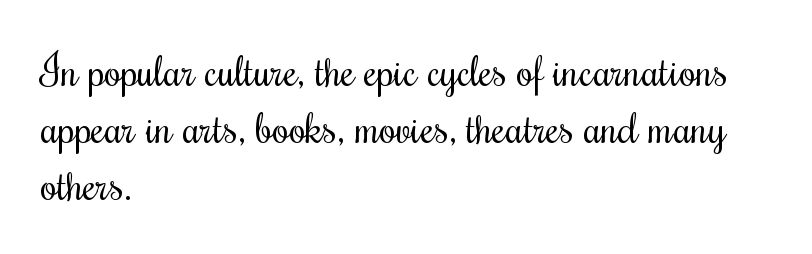
Q: Is the text bold? A: No.
Q: Is the text italic (slanted)? A: Yes.
Q: Is the text underlined? A: No.
Q: How is the paragraph aligned? A: Left-aligned.
Q: Is the spacing between letters normal or unusually wide? A: Normal.
Q: Is the spacing between lines tight, normal or loose? A: Normal.
Q: Width (condensed, normal, or wide)? A: Condensed.
Q: Stroke contrast? A: Medium.
Q: x-height? A: Small.
Q: Monospaced? A: No.
